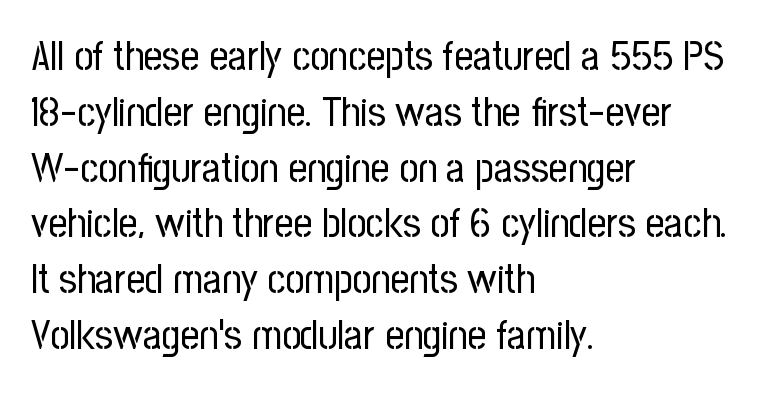
{"serif": "no", "italic": "no", "bold": "no", "weight": "regular", "width": "condensed", "stroke_contrast": "low", "x_height": "medium", "monospaced": "no", "underline": "no", "align": "left", "line_spacing": "normal", "line_spacing_ratio": 1.36, "letter_spacing": "normal", "letter_spacing_em": 0.0, "glyph_px": 41}
